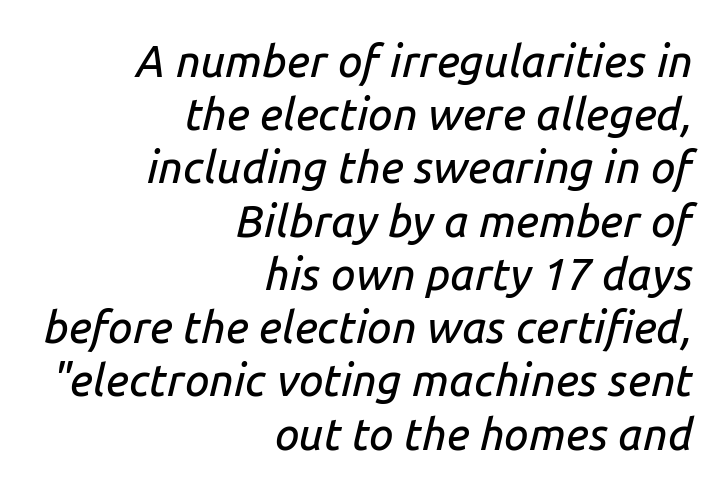
Spacing verdict: proportional, widths tailored to each character. Rule under the text: the space is simply empty. Honestly, the letter spacing is just normal — you wouldn't notice it. The paragraph has a hard right edge and a soft left edge. An italicized treatment has been applied to the whole sample.
